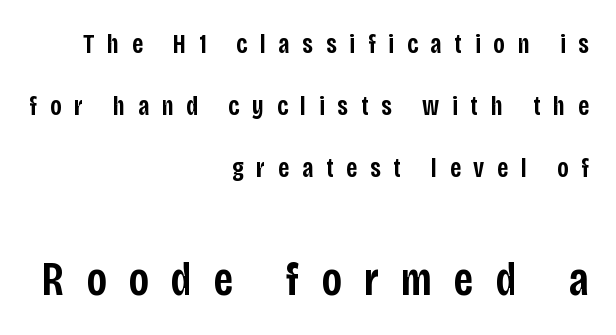
The image shows 47 px semibold, condensed sans-serif type, upright; set right-aligned, loose line spacing (2.3x), unusually wide letter spacing (+0.47 em), not underlined; the second (bottom) block is 1.74x larger; low stroke contrast and a large x-height.
